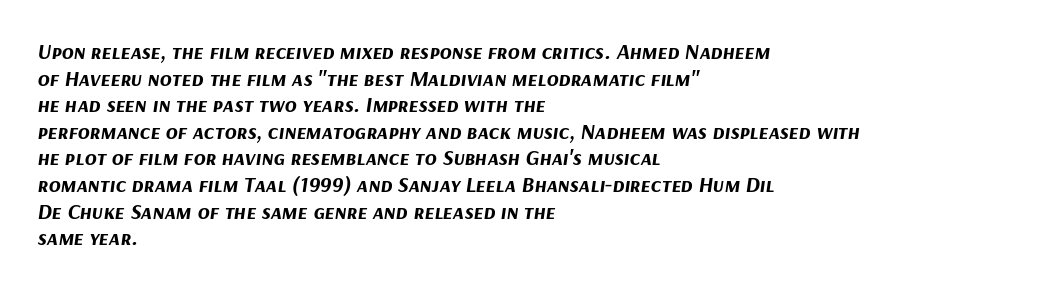
{"italic": "yes", "lean": "right", "slant_degrees": 9, "bold": "yes", "underline": "no", "align": "left", "line_spacing_ratio": 1.21, "letter_spacing": "normal", "letter_spacing_em": 0.0, "glyph_px": 22}
